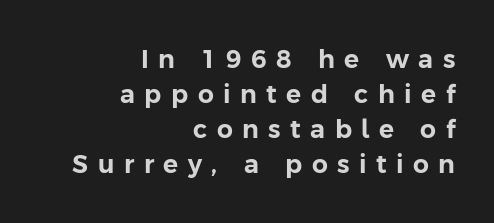
{"italic": "no", "underline": "no", "align": "right", "line_spacing": "normal", "line_spacing_ratio": 1.4, "letter_spacing": "wide", "letter_spacing_em": 0.38, "glyph_px": 25}
